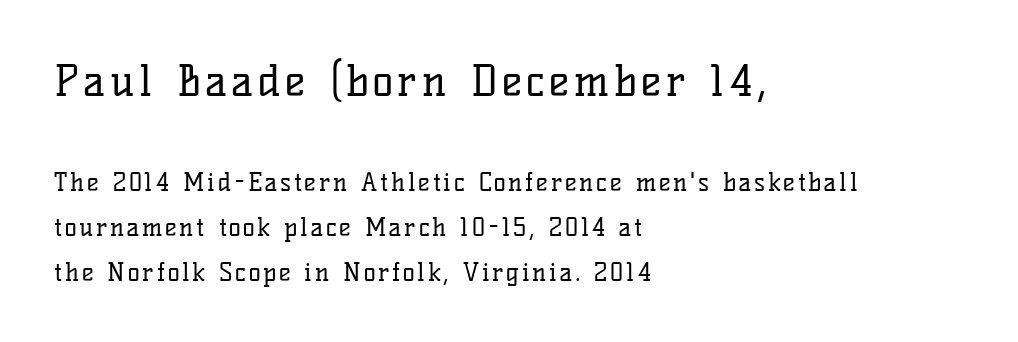
{"serif": "yes", "italic": "no", "bold": "no", "weight": "regular", "width": "normal", "stroke_contrast": "low", "x_height": "medium", "monospaced": "no", "underline": "no", "align": "left", "line_spacing_ratio": 1.8, "larger_block": "first", "size_ratio": 1.72, "glyph_px": 43}
